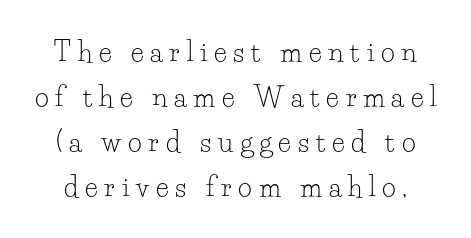
The image shows 27 px text type, upright; set normal line spacing (1.67x), unusually wide letter spacing (+0.25 em), not underlined.
